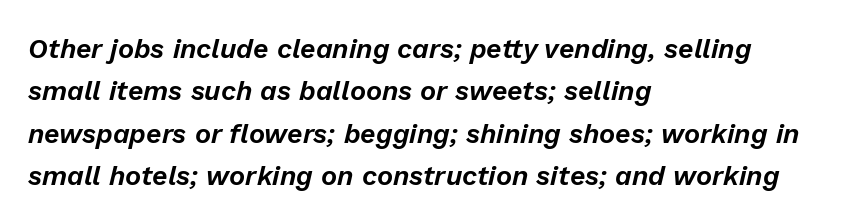
Q: Is the text italic (slanted)? A: Yes, it leans right by about 13 degrees.
Q: Is the text underlined? A: No.
Q: How is the paragraph aligned? A: Left-aligned.
Q: Is the spacing between letters normal or unusually wide? A: Normal.
Q: Is the spacing between lines tight, normal or loose? A: Normal.
